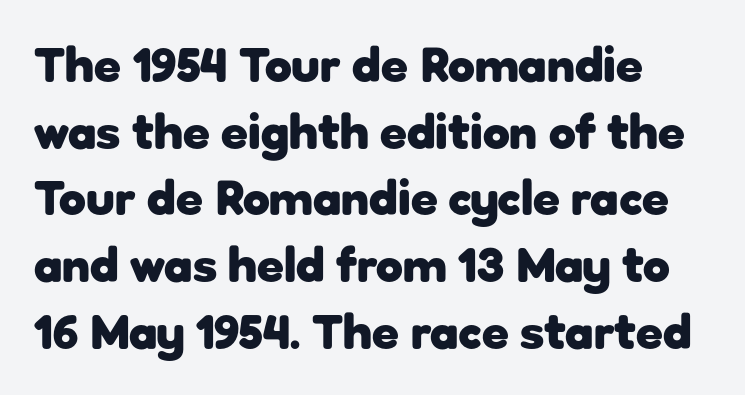
Underline: absent. A sans-serif font was chosen for this passage. Note the varied advance widths — an 'i' is clearly narrower than an 'm'. Heft: maximum for text — a bold. Default kerning and tracking; the words read as compact shapes.
